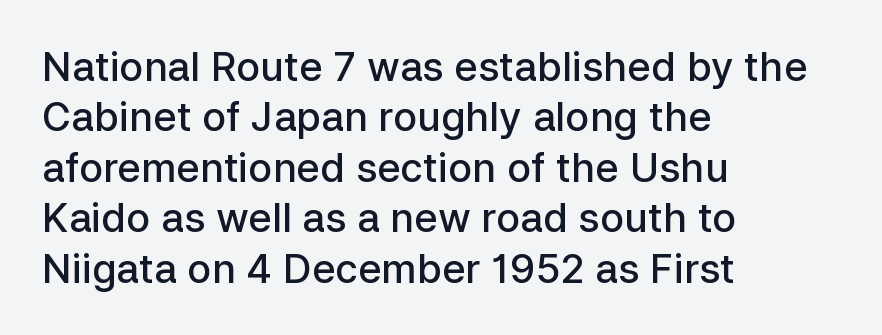
{"serif": "no", "italic": "no", "bold": "semi", "weight": "semibold", "width": "normal", "stroke_contrast": "low", "x_height": "medium", "monospaced": "no", "underline": "no", "align": "left", "line_spacing": "normal", "line_spacing_ratio": 1.26, "letter_spacing": "normal", "letter_spacing_em": 0.0, "glyph_px": 40}
